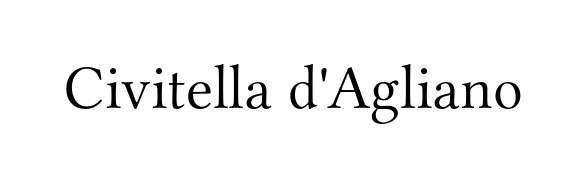
{"serif": "yes", "italic": "no", "bold": "no", "weight": "light", "width": "normal", "stroke_contrast": "medium", "x_height": "small", "monospaced": "no", "underline": "no", "letter_spacing": "normal", "letter_spacing_em": 0.0, "glyph_px": 62}
